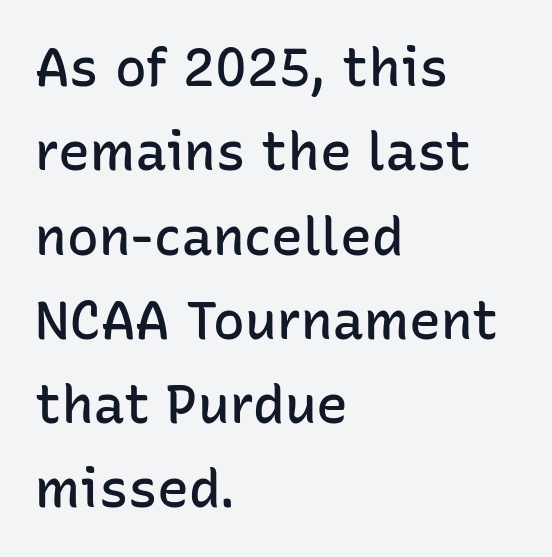
{"serif": "no", "italic": "no", "bold": "semi", "weight": "semibold", "width": "normal", "stroke_contrast": "low", "x_height": "medium", "monospaced": "no", "underline": "no", "align": "left", "line_spacing": "normal", "line_spacing_ratio": 1.59, "letter_spacing": "normal", "letter_spacing_em": 0.0, "glyph_px": 53}
